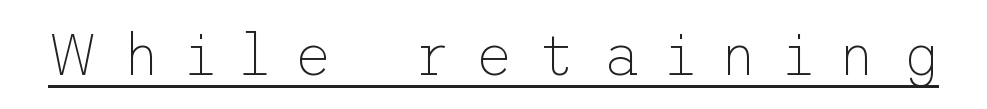
Q: Is the text bold? A: No.
Q: Is the text italic (slanted)? A: No, it is upright.
Q: Is the typeface a serif or a sans-serif typeface? A: Sans-serif.
Q: Is the text underlined? A: Yes.
Q: Is the spacing between letters normal or unusually wide? A: Unusually wide.
Q: Width (condensed, normal, or wide)? A: Normal.
Q: Stroke contrast? A: Low.
Q: x-height? A: Medium.
